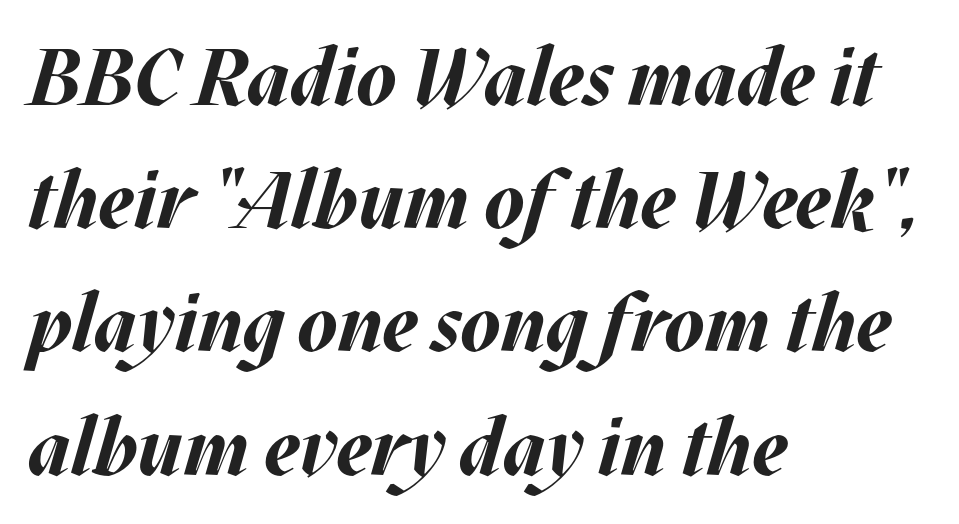
{"italic": "yes", "lean": "right", "slant_degrees": 17, "bold": "yes", "weight": "bold", "width": "normal", "stroke_contrast": "medium", "x_height": "large", "monospaced": "no", "underline": "no", "align": "left", "line_spacing": "normal", "line_spacing_ratio": 1.54, "letter_spacing": "normal", "letter_spacing_em": 0.0, "glyph_px": 80}
